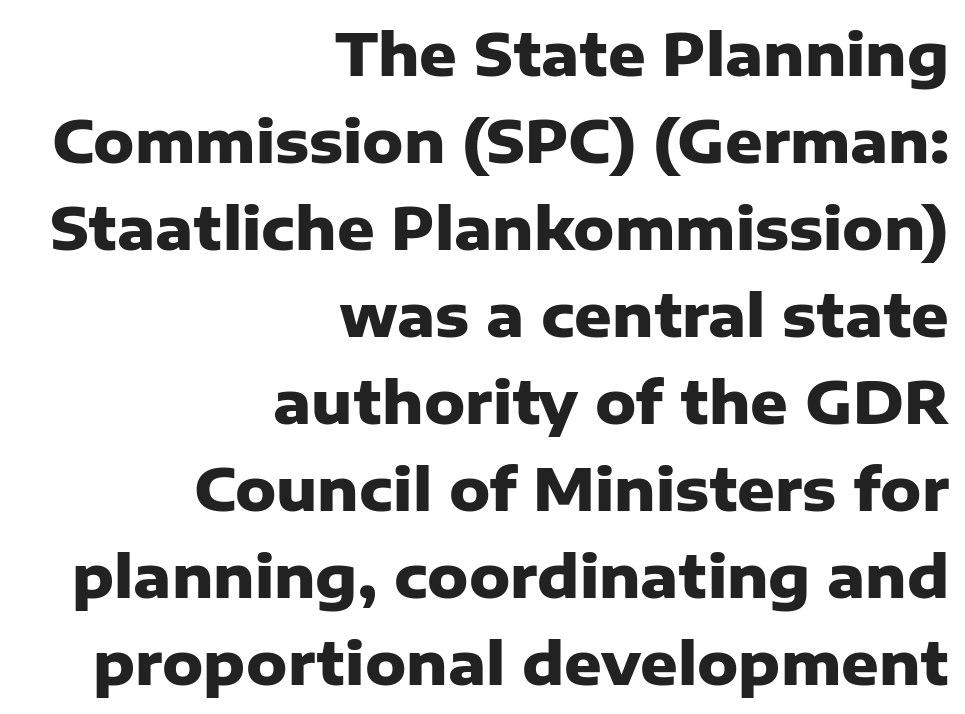
{"serif": "no", "italic": "no", "bold": "yes", "weight": "heavy", "width": "normal", "stroke_contrast": "low", "x_height": "medium", "monospaced": "no", "underline": "no", "align": "right", "line_spacing": "normal", "line_spacing_ratio": 1.5, "letter_spacing": "normal", "letter_spacing_em": 0.0, "glyph_px": 58}
